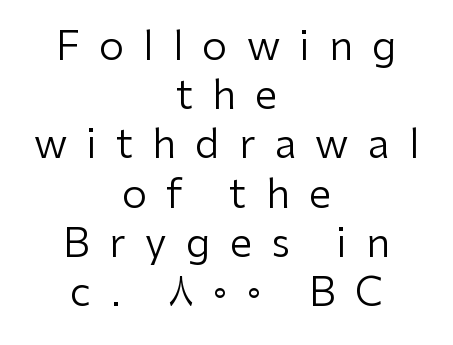
The image shows 40 px regular-weight sans-serif type, upright; set centered, line spacing 1.23x, unusually wide letter spacing (+0.48 em), not underlined; low stroke contrast and a medium x-height.
